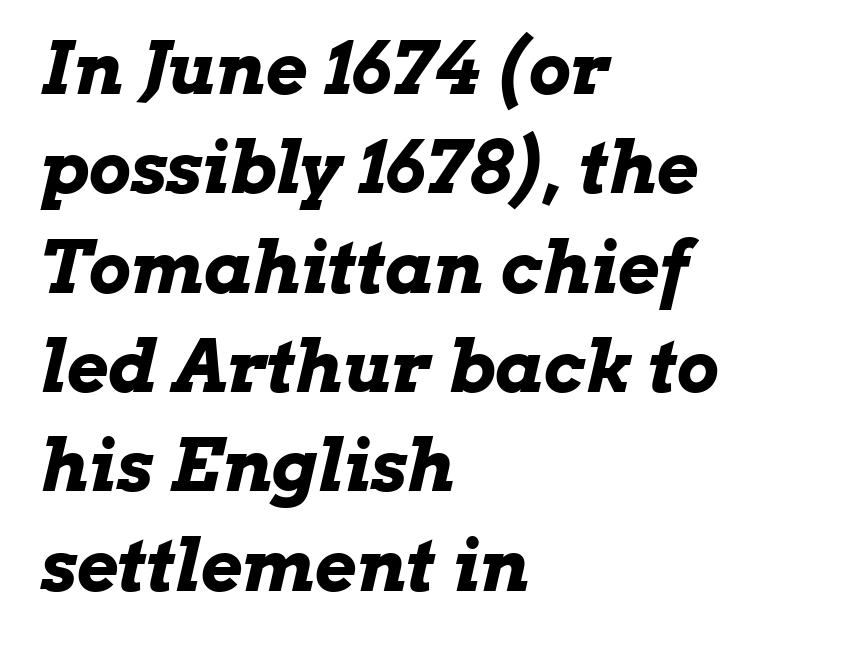
Q: Is the text bold? A: Yes.
Q: Is the text italic (slanted)? A: Yes, it leans right by about 13 degrees.
Q: Is the text underlined? A: No.
Q: How is the paragraph aligned? A: Left-aligned.
Q: Is the spacing between letters normal or unusually wide? A: Normal.
Q: Is the spacing between lines tight, normal or loose? A: Normal.
Q: Width (condensed, normal, or wide)? A: Wide.
Q: Stroke contrast? A: Low.
Q: x-height? A: Medium.
Q: Monospaced? A: No.
